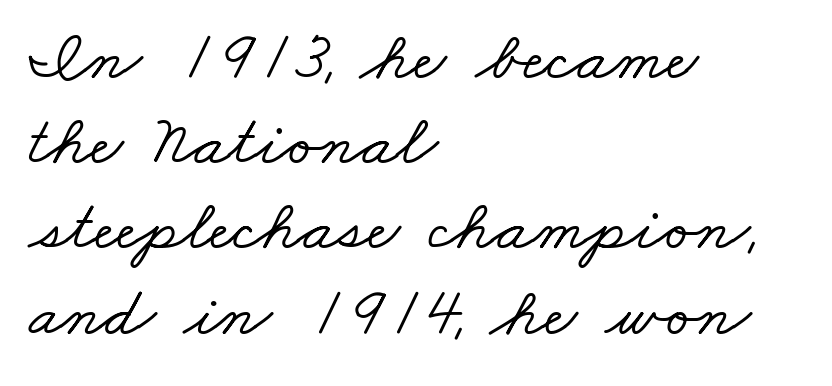
The image shows 71 px wide serif type; set left-aligned, line spacing 1.2x, normal letter spacing, not underlined; low stroke contrast and a small x-height.
